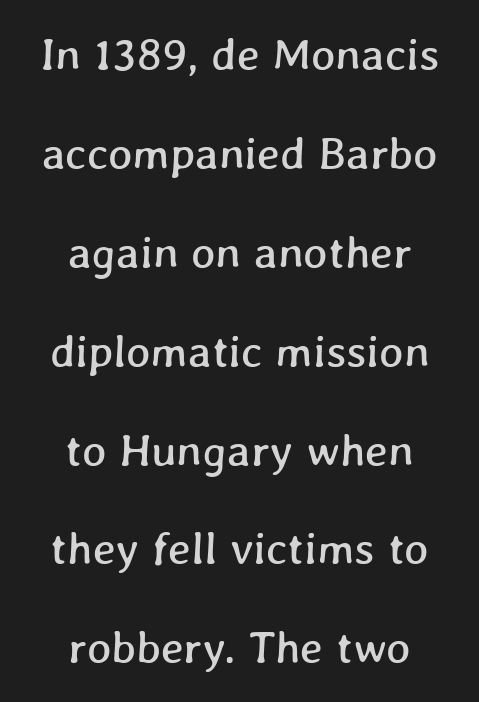
Horizontal alignment here is central, giving a formal, balanced look. Just letters on the line, the space beneath them empty. Honestly, the letter spacing is just normal — you wouldn't notice it. You could fit nearly another row in the gap between these rows. Spacing verdict: proportional, widths tailored to each character.
